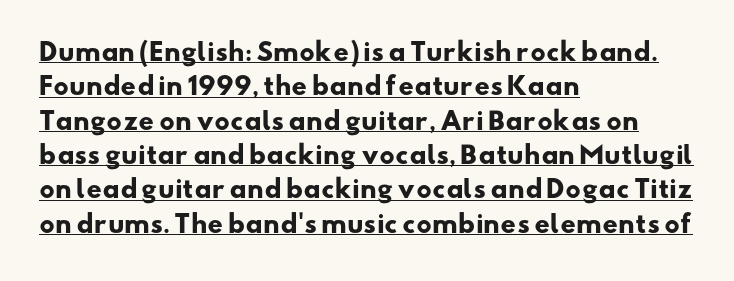
Q: Is the text bold? A: Yes.
Q: Is the text underlined? A: Yes.
Q: How is the paragraph aligned? A: Left-aligned.
Q: Is the spacing between letters normal or unusually wide? A: Normal.
Q: Is the spacing between lines tight, normal or loose? A: Normal.
